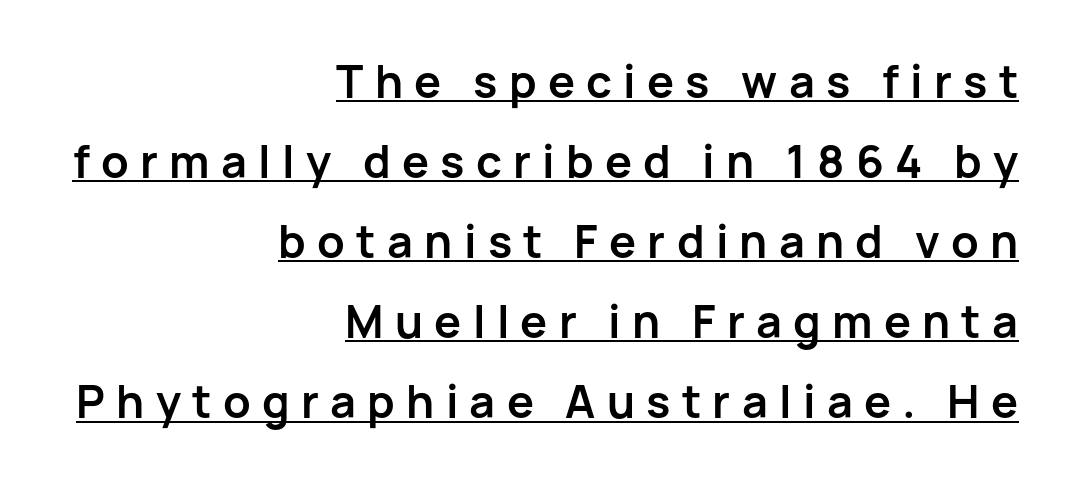
The image shows 45 px semibold sans-serif type, upright; set right-aligned, line spacing 1.78x, unusually wide letter spacing (+0.25 em), underlined; low stroke contrast and a medium x-height.
